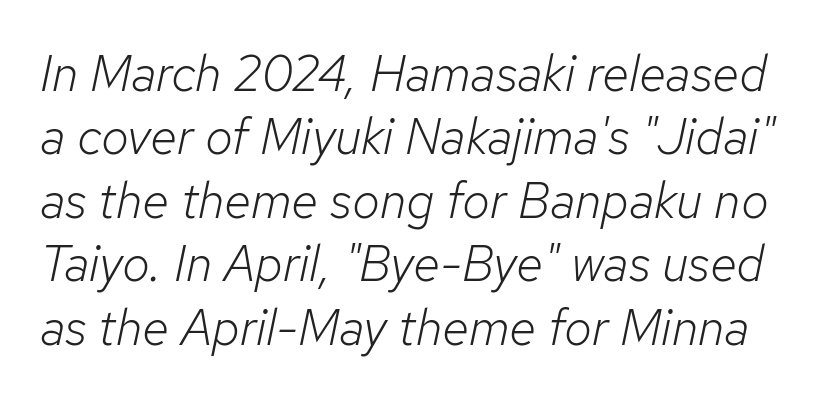
The image shows 50 px light type, italic (leaning right); set normal line spacing (1.27x), normal letter spacing, not underlined; low stroke contrast and a medium x-height.
